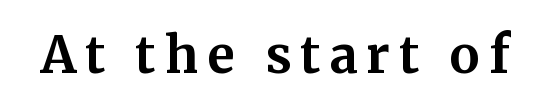
{"serif": "yes", "italic": "no", "bold": "yes", "weight": "bold", "width": "normal", "stroke_contrast": "medium", "x_height": "medium", "monospaced": "no", "underline": "no", "glyph_px": 50}
